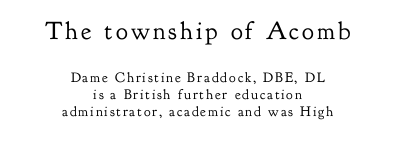
{"italic": "no", "bold": "no", "underline": "no", "align": "center", "line_spacing_ratio": 1.23, "larger_block": "first", "size_ratio": 1.79, "glyph_px": 25}
